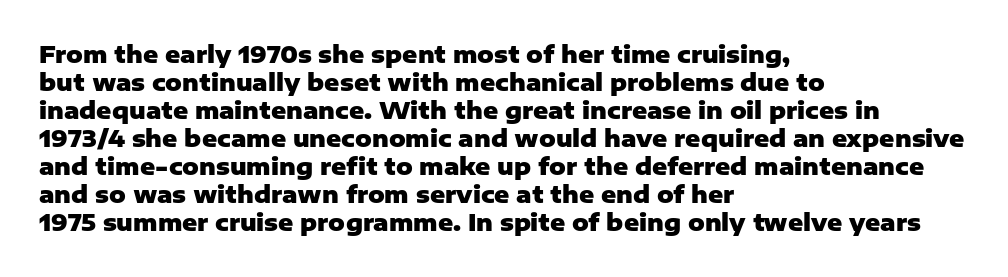
The image shows 23 px bold type, upright; set left-aligned, line spacing 1.22x, normal letter spacing, not underlined.
